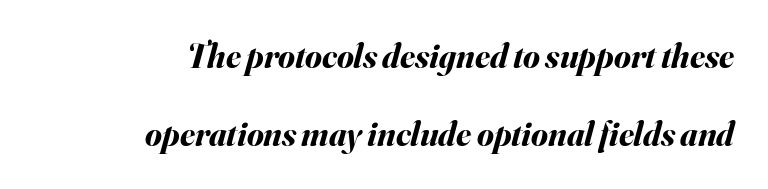
Inter-character spacing is left at the font's built-in metrics. This is oblique type, the kind used for emphasis or titles. Quick note: underline off. Is this a fixed-width face? No — the glyphs have proportional, varying widths. Chunky letters — that's bold for sure.
